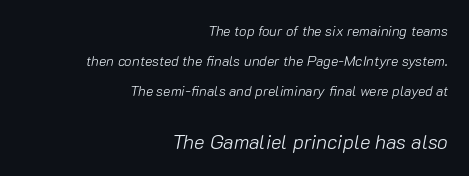
The image shows 20 px text type, italic (leaning right); set right-aligned, loose line spacing (2.16x), normal letter spacing, not underlined; the second (bottom) block is 1.43x larger.
